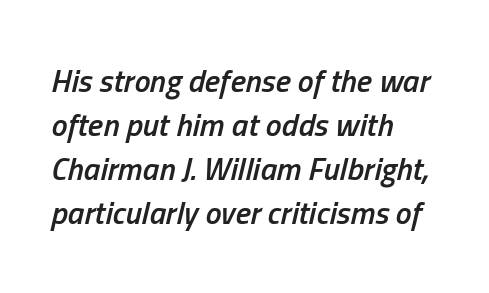
{"italic": "yes", "lean": "right", "slant_degrees": 13, "bold": "semi", "weight": "semibold", "width": "condensed", "stroke_contrast": "low", "x_height": "medium", "monospaced": "no", "underline": "no", "align": "left", "line_spacing": "normal", "line_spacing_ratio": 1.37, "letter_spacing": "normal", "letter_spacing_em": 0.0, "glyph_px": 32}
